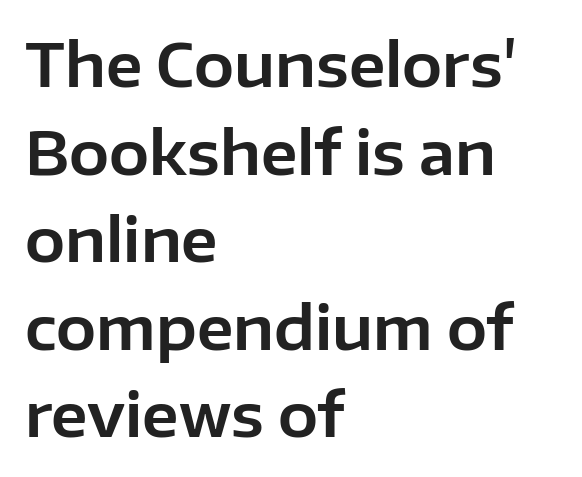
The image shows 60 px sans-serif type, upright; set left-aligned, normal line spacing (1.46x), normal letter spacing, not underlined; low stroke contrast and a medium x-height.
